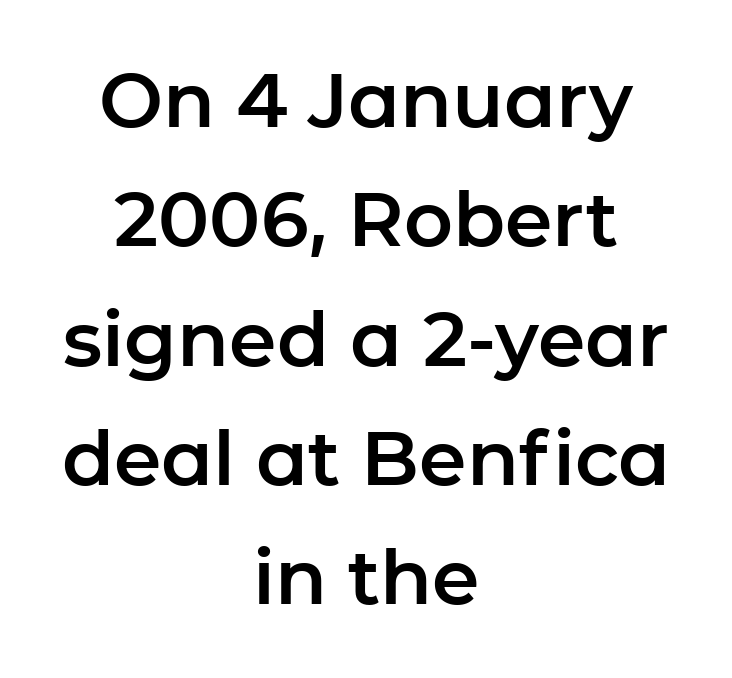
The image shows 76 px sans-serif type, upright; set centered, normal line spacing (1.57x), normal letter spacing, not underlined; low stroke contrast and a medium x-height.
